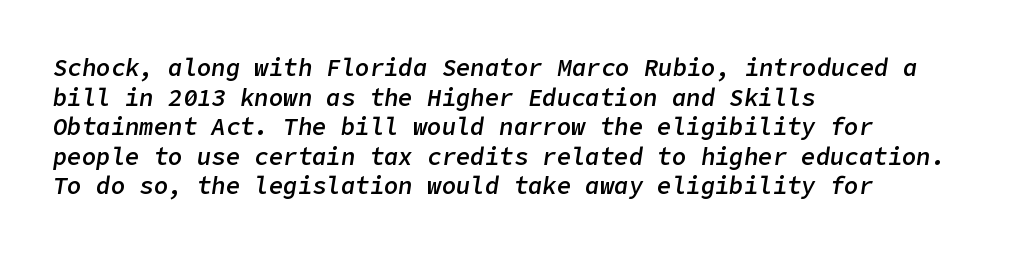
{"italic": "yes", "lean": "right", "slant_degrees": 9, "bold": "semi", "underline": "no", "align": "left", "line_spacing_ratio": 1.23, "letter_spacing": "normal", "letter_spacing_em": 0.0, "glyph_px": 24}
